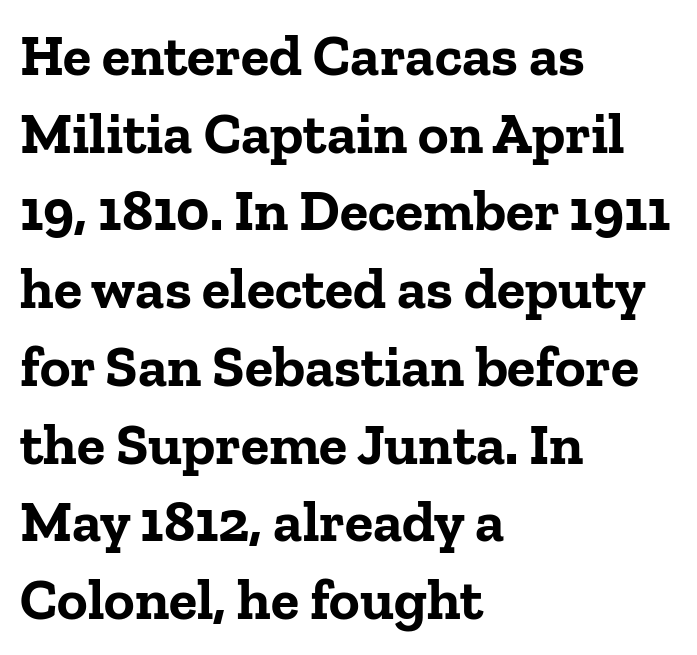
Q: Is the text bold? A: Yes.
Q: Is the text italic (slanted)? A: No, it is upright.
Q: Is the typeface a serif or a sans-serif typeface? A: Serif.
Q: Is the text underlined? A: No.
Q: How is the paragraph aligned? A: Left-aligned.
Q: Is the spacing between letters normal or unusually wide? A: Normal.
Q: Is the spacing between lines tight, normal or loose? A: Normal.
Q: Width (condensed, normal, or wide)? A: Normal.
Q: Stroke contrast? A: Low.
Q: x-height? A: Medium.
Q: Monospaced? A: No.
